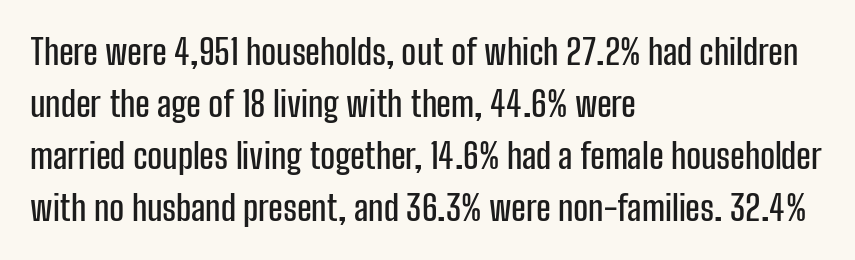
The image shows 35 px condensed sans-serif type, upright; set left-aligned, normal line spacing (1.49x), normal letter spacing, not underlined; low stroke contrast and a medium x-height.
